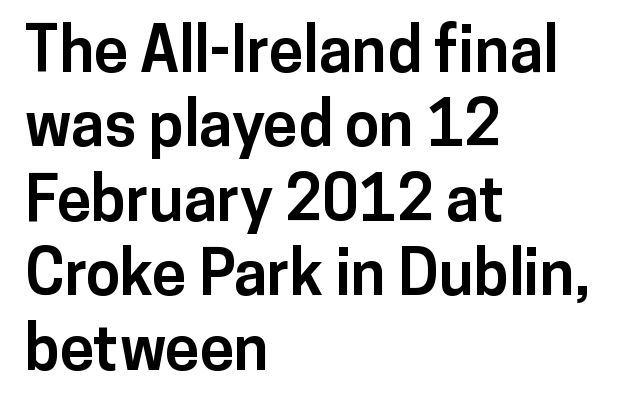
The image shows 62 px bold sans-serif type, upright; set left-aligned, line spacing 1.2x, normal letter spacing, not underlined; low stroke contrast and a medium x-height.
